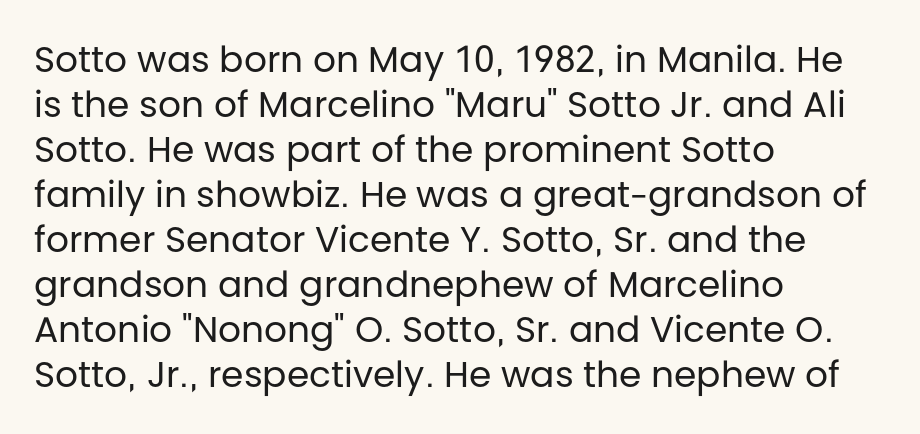
Q: Is the text bold? A: No.
Q: Is the text italic (slanted)? A: No, it is upright.
Q: Is the typeface a serif or a sans-serif typeface? A: Sans-serif.
Q: Is the text underlined? A: No.
Q: How is the paragraph aligned? A: Left-aligned.
Q: Is the spacing between letters normal or unusually wide? A: Normal.
Q: Is the spacing between lines tight, normal or loose? A: Normal.
Q: Width (condensed, normal, or wide)? A: Normal.
Q: Stroke contrast? A: Low.
Q: x-height? A: Large.
Q: Monospaced? A: No.
